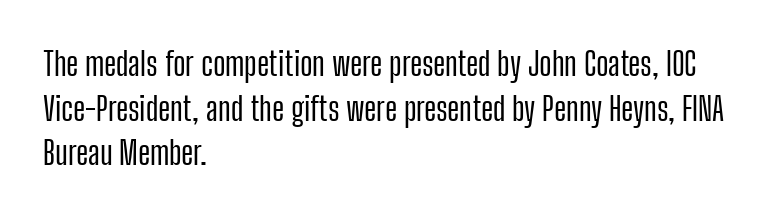
The image shows 33 px condensed sans-serif type, upright; set left-aligned, normal line spacing (1.35x), normal letter spacing, not underlined; low stroke contrast and a medium x-height.
